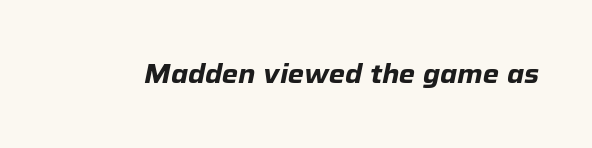
The image shows 26 px bold type, italic (leaning right); set normal letter spacing, not underlined.
